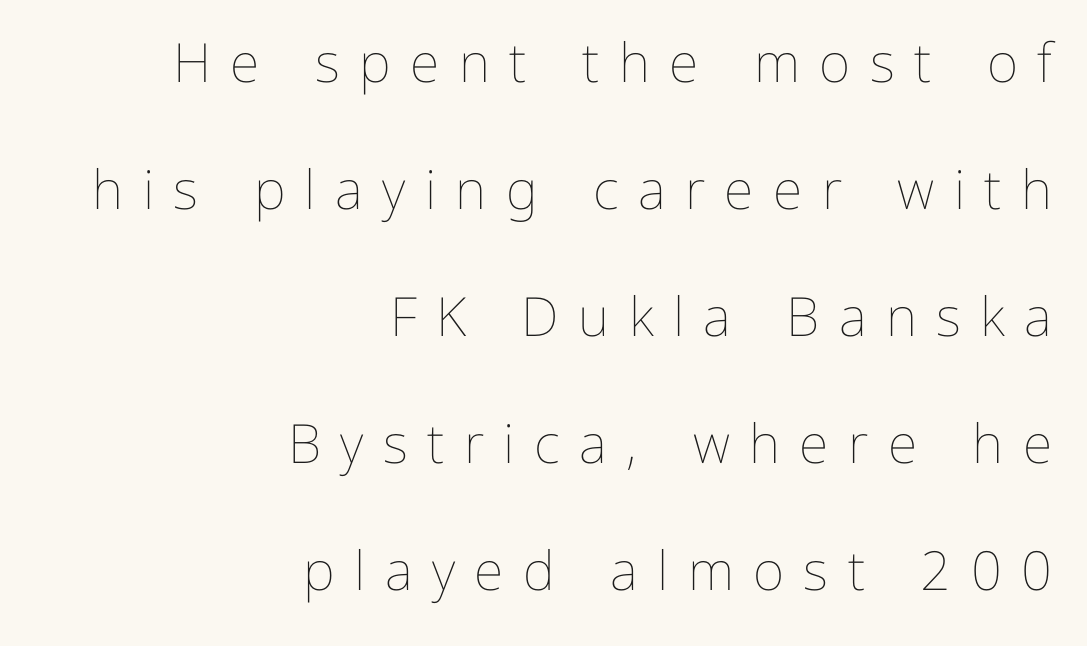
Horizontal alignment here is rightward, an uncommon choice for prose. No italicization has been applied; the sample stays upright. Beneath every word, the page is bare. The letterforms stand isolated, each surrounded by extra space. Whoever set this chose breathing room over compactness in the vertical rhythm. A typesetter would call this proportional, since set widths differ per character.
